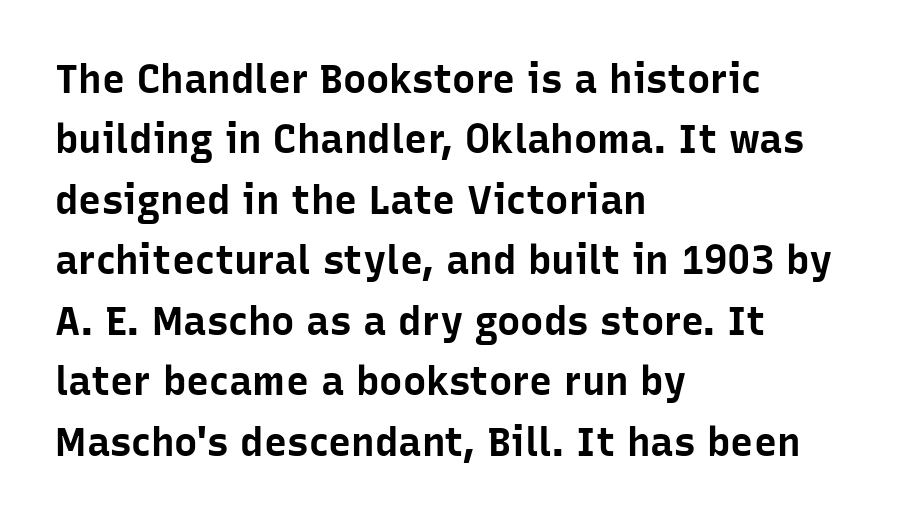
Q: Is the text bold? A: Yes.
Q: Is the text italic (slanted)? A: No, it is upright.
Q: Is the typeface a serif or a sans-serif typeface? A: Sans-serif.
Q: Is the text underlined? A: No.
Q: How is the paragraph aligned? A: Left-aligned.
Q: Is the spacing between letters normal or unusually wide? A: Normal.
Q: Is the spacing between lines tight, normal or loose? A: Normal.
Q: Width (condensed, normal, or wide)? A: Normal.
Q: Stroke contrast? A: Low.
Q: x-height? A: Medium.
Q: Monospaced? A: No.
